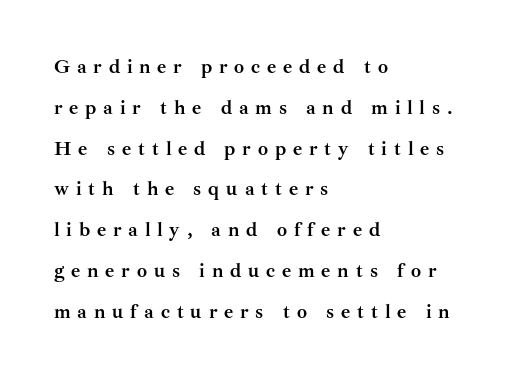
The compositor pushed each line to the left boundary. A roman cut, with each character standing at attention. The specimen omits any rule beneath the text block's lines. Someone cranked the tracking dial way up on this one.
